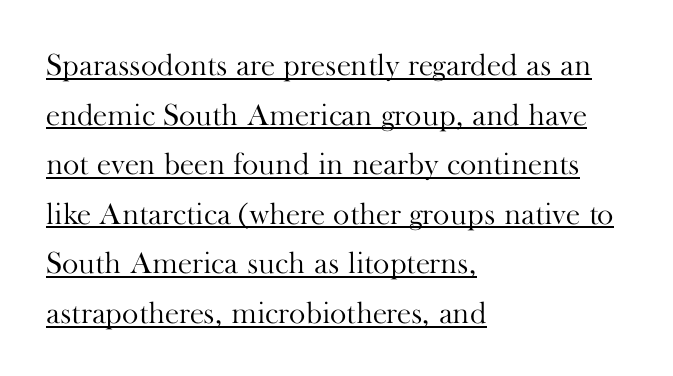
The image shows 31 px light serif type, upright; set left-aligned, normal line spacing (1.6x), normal letter spacing, underlined; high stroke contrast and a small x-height.
